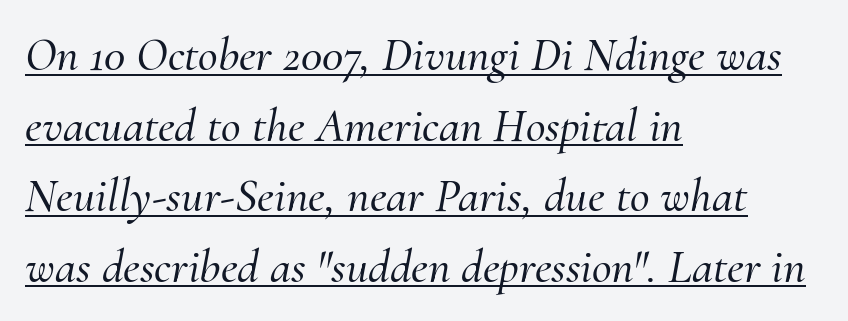
The image shows 48 px serif type, italic (leaning right); set left-aligned, normal line spacing (1.47x), normal letter spacing, underlined; medium stroke contrast and a small x-height.
